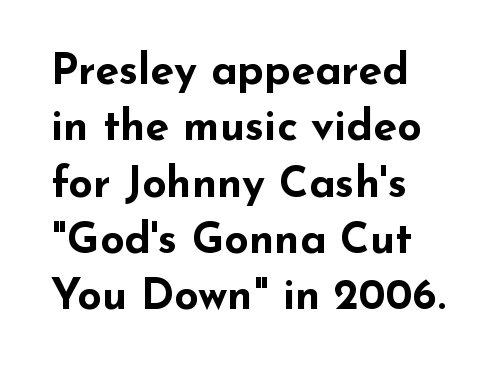
Q: Is the text bold? A: Yes.
Q: Is the text italic (slanted)? A: No, it is upright.
Q: Is the typeface a serif or a sans-serif typeface? A: Sans-serif.
Q: Is the text underlined? A: No.
Q: How is the paragraph aligned? A: Left-aligned.
Q: Is the spacing between letters normal or unusually wide? A: Normal.
Q: Is the spacing between lines tight, normal or loose? A: Normal.
Q: Width (condensed, normal, or wide)? A: Wide.
Q: Stroke contrast? A: Low.
Q: x-height? A: Small.
Q: Monospaced? A: No.
